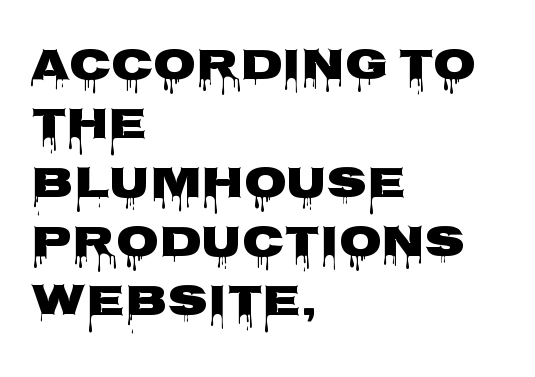
The image shows 44 px heavy, wide sans-serif type, upright; set left-aligned, normal line spacing (1.34x), normal letter spacing, not underlined; low stroke contrast and a large x-height.
